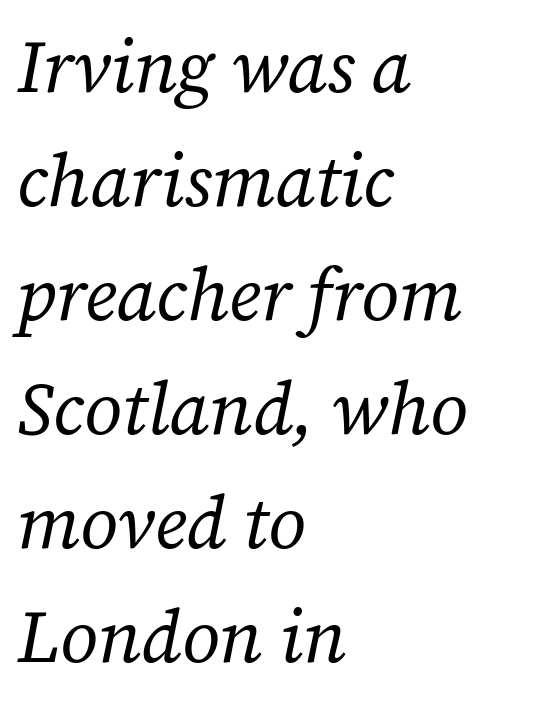
The letterforms sit shoulder to shoulder at normal distance. Descenders hang freely into open space. The face used here is proportionally spaced, like ordinary book or web type. The glyphs in this specimen are seriffed. These lines stack with their left ends in a neat column. This reads as an unemphasized weight, regular at the heaviest.
